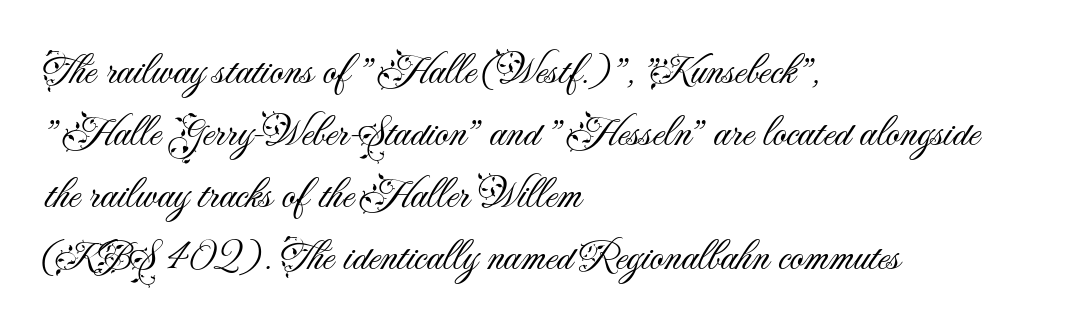
The designer left line spacing at the default. Proportional: the letters do not fall into vertical columns. A bare baseline throughout the passage. Vertical stems look standard width or narrower in stroke. Leftover space on each line is placed entirely after the last word.
